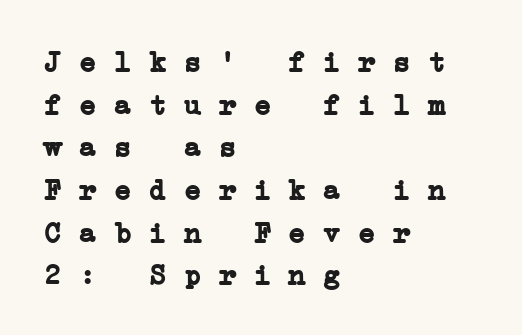
Q: Is the text bold? A: Yes.
Q: Is the typeface a serif or a sans-serif typeface? A: Serif.
Q: Is the text underlined? A: No.
Q: How is the paragraph aligned? A: Left-aligned.
Q: Is the spacing between letters normal or unusually wide? A: Normal.
Q: Is the spacing between lines tight, normal or loose? A: Normal.
Q: Width (condensed, normal, or wide)? A: Wide.
Q: Stroke contrast? A: Low.
Q: x-height? A: Medium.
Q: Monospaced? A: Yes.
